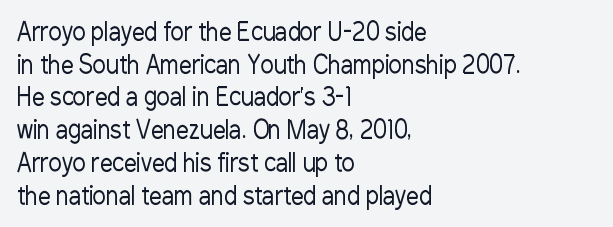
The image shows 25 px text type, upright; set left-aligned, normal line spacing (1.31x), normal letter spacing, not underlined.
